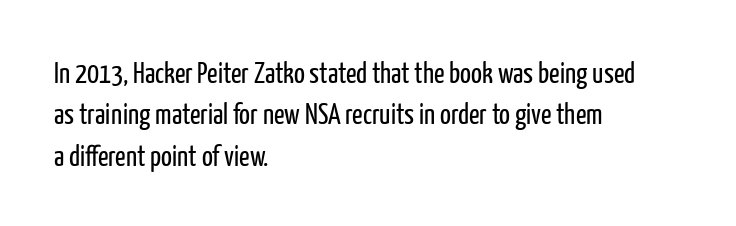
Q: Is the text bold? A: No.
Q: Is the text italic (slanted)? A: No, it is upright.
Q: Is the typeface a serif or a sans-serif typeface? A: Sans-serif.
Q: Is the text underlined? A: No.
Q: How is the paragraph aligned? A: Left-aligned.
Q: Is the spacing between letters normal or unusually wide? A: Normal.
Q: Is the spacing between lines tight, normal or loose? A: Normal.
Q: Width (condensed, normal, or wide)? A: Condensed.
Q: Stroke contrast? A: Low.
Q: x-height? A: Medium.
Q: Monospaced? A: No.
